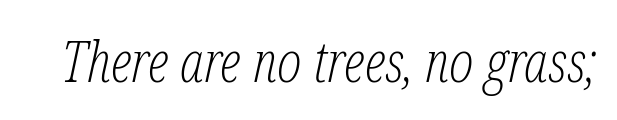
A bare baseline throughout the passage. Stems and bowls with no extra thickness — not bold. Old-style or modern, the face here clearly has serifs. What stands out about the letter spacing? Nothing — it is the standard amount.
